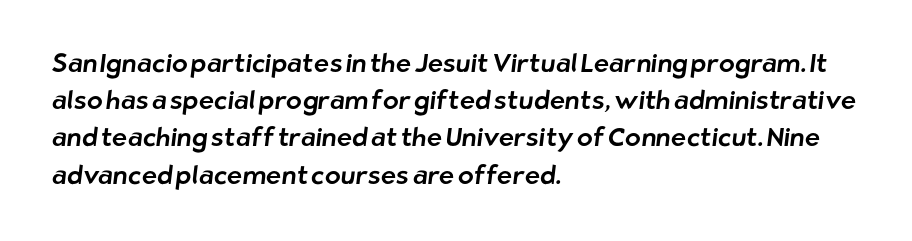
Q: Is the text underlined? A: No.
Q: How is the paragraph aligned? A: Left-aligned.
Q: Is the spacing between letters normal or unusually wide? A: Normal.
Q: Is the spacing between lines tight, normal or loose? A: Normal.
